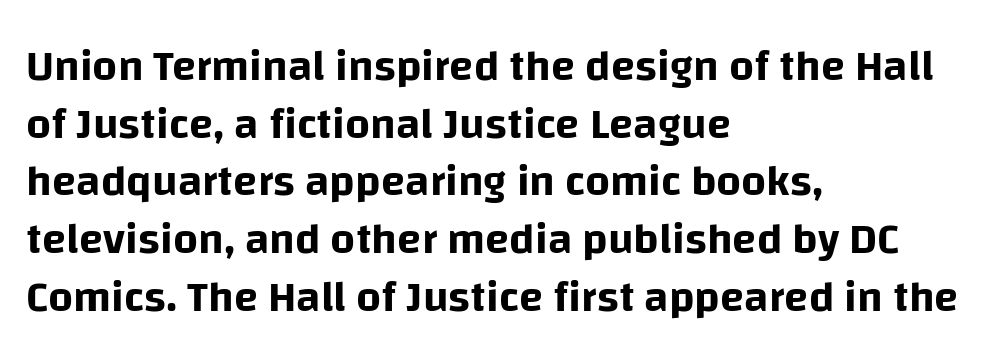
{"serif": "no", "italic": "no", "width": "normal", "stroke_contrast": "low", "x_height": "large", "monospaced": "no", "underline": "no", "align": "left", "line_spacing": "normal", "line_spacing_ratio": 1.31, "letter_spacing": "normal", "letter_spacing_em": 0.0, "glyph_px": 44}
